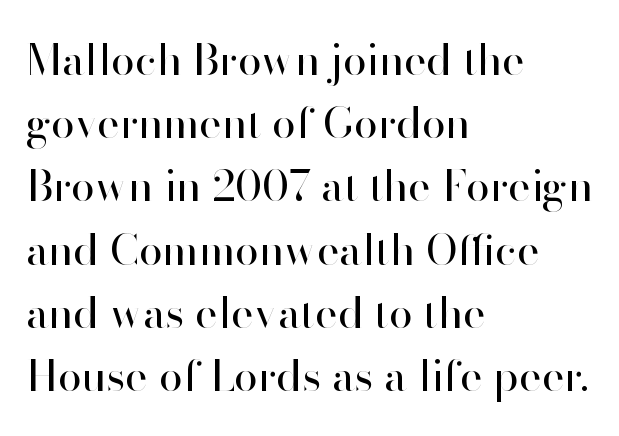
{"serif": "no", "italic": "no", "bold": "no", "weight": "regular", "width": "normal", "stroke_contrast": "high", "x_height": "small", "monospaced": "no", "underline": "no", "align": "left", "line_spacing": "normal", "line_spacing_ratio": 1.47, "letter_spacing": "normal", "letter_spacing_em": 0.0, "glyph_px": 43}
